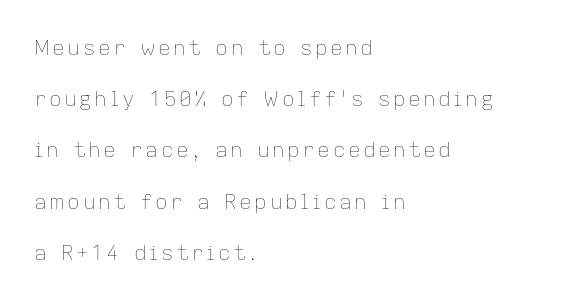
{"italic": "no", "bold": "no", "underline": "no", "align": "left", "line_spacing": "loose", "line_spacing_ratio": 2.44, "glyph_px": 21}
